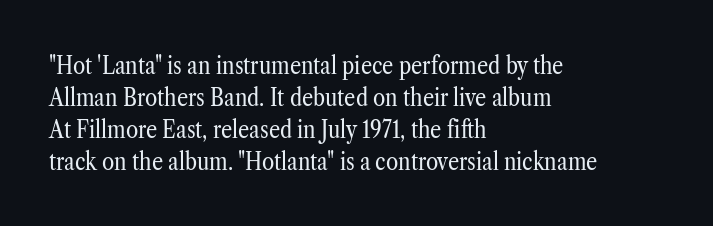
Q: Is the text bold? A: No.
Q: Is the text italic (slanted)? A: No, it is upright.
Q: Is the text underlined? A: No.
Q: How is the paragraph aligned? A: Left-aligned.
Q: Is the spacing between letters normal or unusually wide? A: Normal.
Q: Is the spacing between lines tight, normal or loose? A: Normal.
